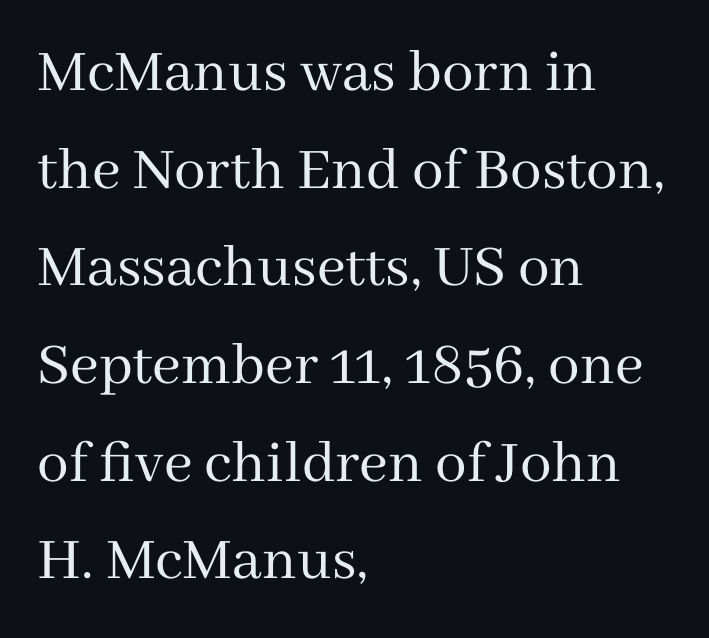
The image shows 63 px regular-weight serif type, upright; set left-aligned, normal line spacing (1.55x), normal letter spacing, not underlined; medium stroke contrast and a medium x-height.
